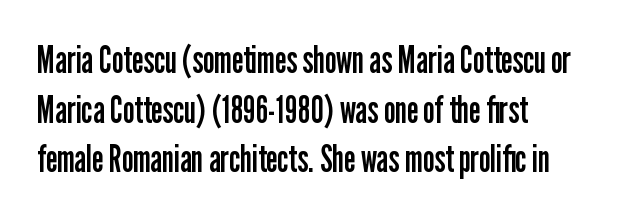
The image shows 37 px regular-weight, condensed sans-serif type, upright; set normal line spacing (1.34x), normal letter spacing, not underlined; low stroke contrast and a medium x-height.
